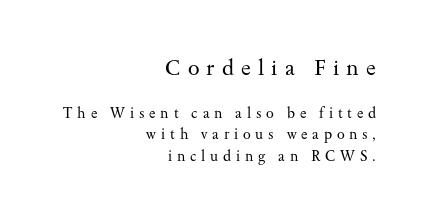
Q: Is the text bold? A: No.
Q: Is the text italic (slanted)? A: No, it is upright.
Q: Is the text underlined? A: No.
Q: How is the paragraph aligned? A: Right-aligned.
Q: Is the spacing between letters normal or unusually wide? A: Unusually wide.
Q: Is the spacing between lines tight, normal or loose? A: Normal.
Q: Which block of text is set in a larger size, the first (top) or the second (bottom)? A: The first (top) one.
